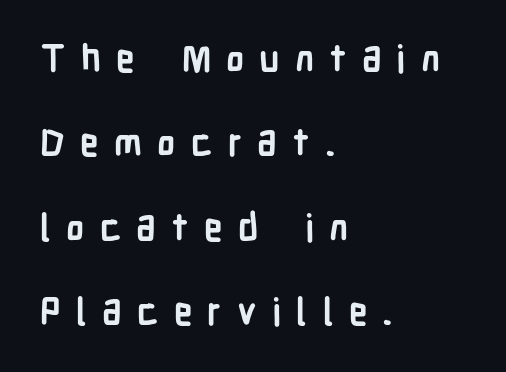
The image shows 37 px semibold, condensed sans-serif type, upright; set left-aligned, loose line spacing (2.28x), unusually wide letter spacing (+0.41 em), not underlined; low stroke contrast and a medium x-height.
